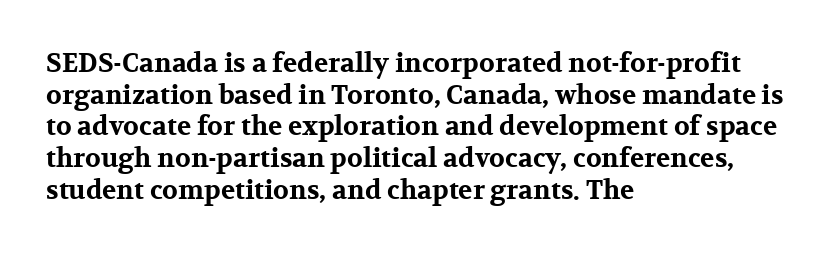
The image shows 26 px bold type, upright; set left-aligned, line spacing 1.22x, normal letter spacing, not underlined.
